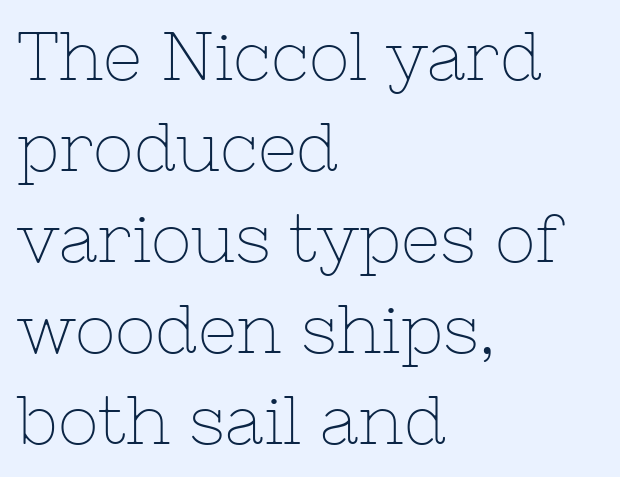
The image shows 68 px thin serif type, upright; set left-aligned, normal line spacing (1.34x), normal letter spacing, not underlined; low stroke contrast and a medium x-height.
